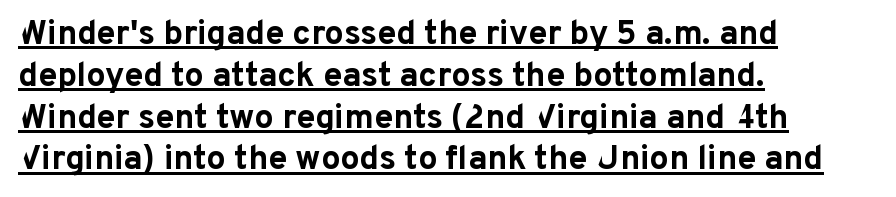
The image shows 34 px bold sans-serif type, upright; set left-aligned, line spacing 1.23x, normal letter spacing, underlined; low stroke contrast and a medium x-height.
